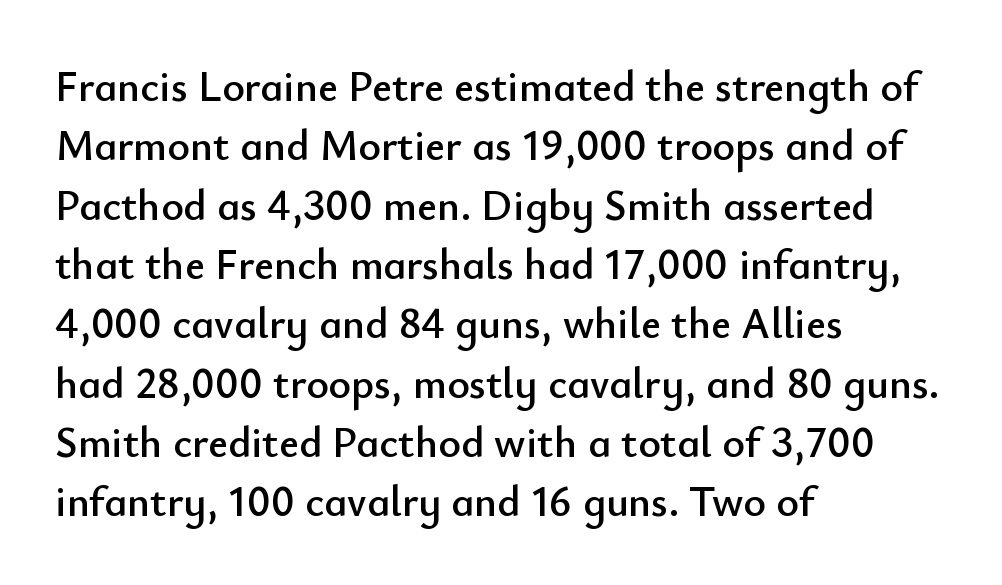
Q: Is the text italic (slanted)? A: No, it is upright.
Q: Is the typeface a serif or a sans-serif typeface? A: Sans-serif.
Q: Is the text underlined? A: No.
Q: How is the paragraph aligned? A: Left-aligned.
Q: Is the spacing between letters normal or unusually wide? A: Normal.
Q: Is the spacing between lines tight, normal or loose? A: Normal.
Q: Width (condensed, normal, or wide)? A: Normal.
Q: Stroke contrast? A: Low.
Q: x-height? A: Small.
Q: Monospaced? A: No.
